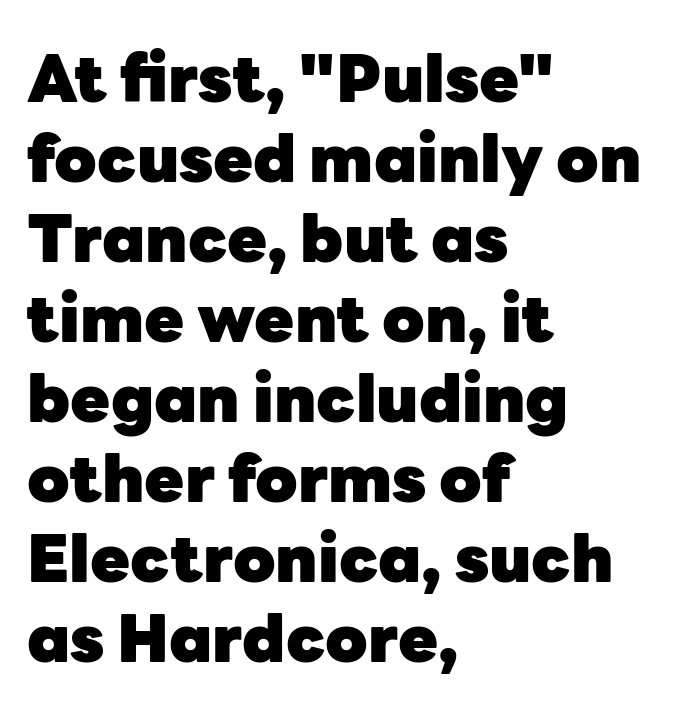
The image shows 65 px heavy sans-serif type, upright; set left-aligned, line spacing 1.23x, normal letter spacing, not underlined; low stroke contrast and a medium x-height.
